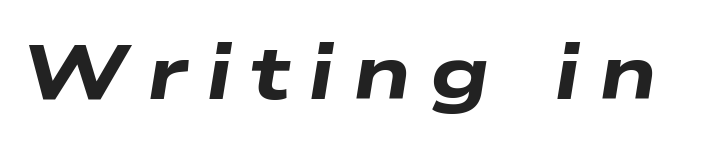
The image shows 77 px heavy, wide type, italic (leaning right); set unusually wide letter spacing (+0.24 em), not underlined; low stroke contrast and a medium x-height.
